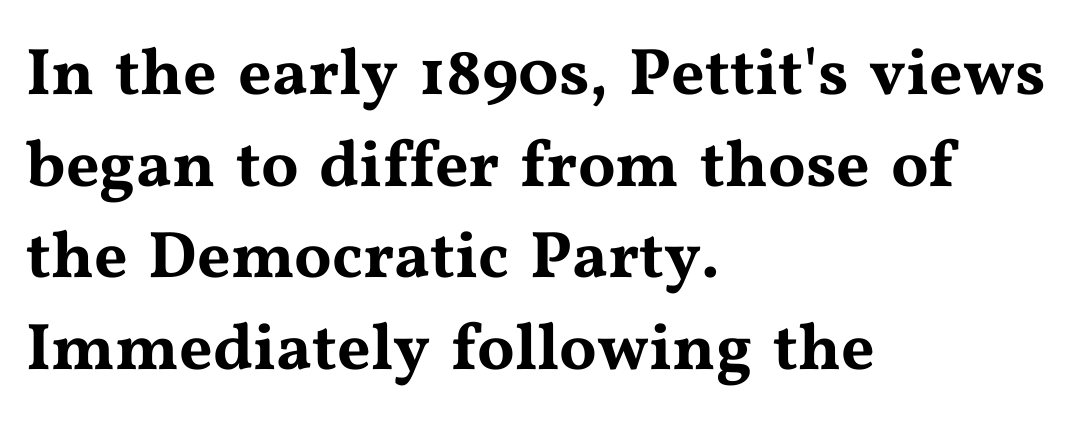
The image shows 66 px wide serif type, upright; set left-aligned, normal line spacing (1.39x), normal letter spacing, not underlined; medium stroke contrast and a medium x-height.
